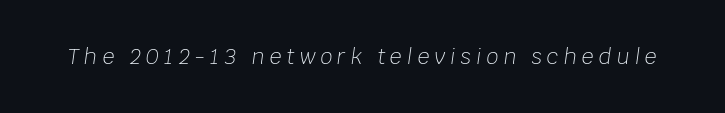
The image shows 21 px text type, italic (leaning right); set unusually wide letter spacing (+0.24 em), not underlined.
